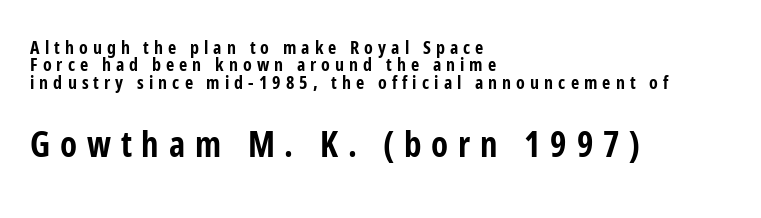
{"serif": "no", "italic": "no", "bold": "yes", "weight": "bold", "width": "condensed", "stroke_contrast": "low", "x_height": "medium", "monospaced": "no", "underline": "no", "align": "left", "line_spacing": "tight", "line_spacing_ratio": 0.96, "letter_spacing": "wide", "letter_spacing_em": 0.28, "larger_block": "second", "size_ratio": 1.94, "glyph_px": 35}
